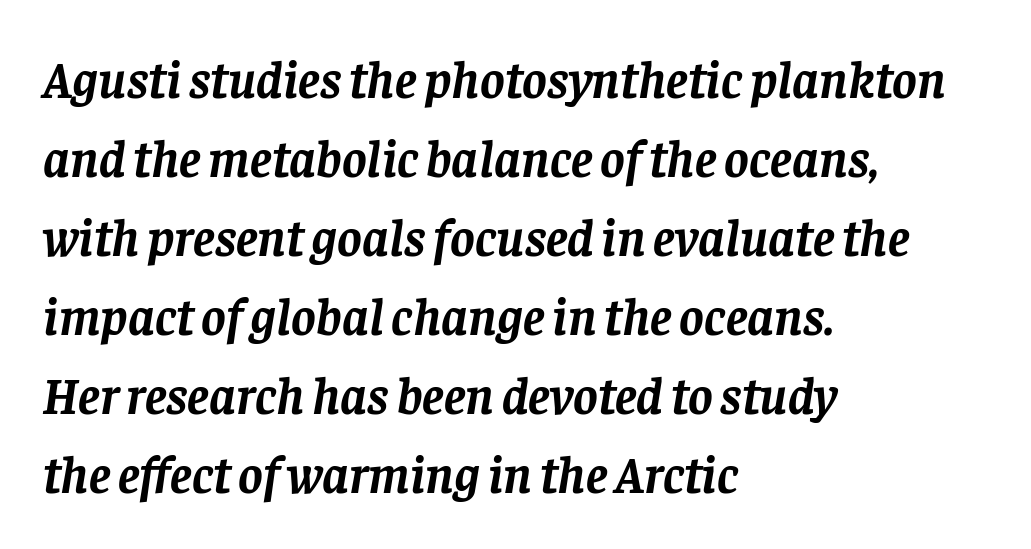
{"serif": "yes", "italic": "yes", "lean": "right", "slant_degrees": 8, "bold": "yes", "weight": "semibold", "width": "normal", "stroke_contrast": "low", "x_height": "large", "monospaced": "no", "underline": "no", "align": "left", "line_spacing": "normal", "line_spacing_ratio": 1.52, "letter_spacing": "normal", "letter_spacing_em": 0.0, "glyph_px": 52}
